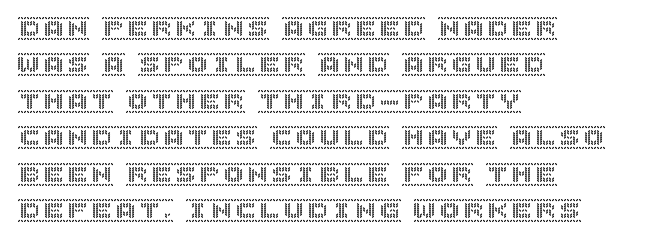
The image shows 24 px text type, upright; set left-aligned, normal line spacing (1.52x), normal letter spacing, not underlined.
